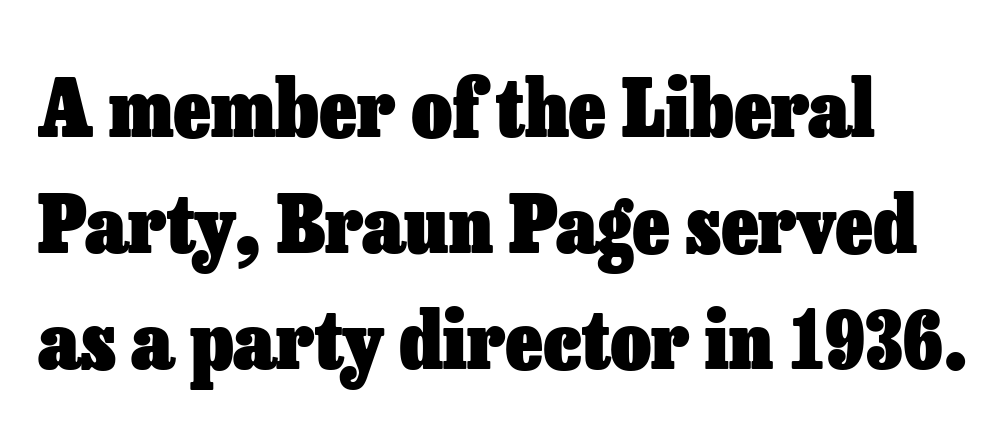
Q: Is the text bold? A: Yes.
Q: Is the text italic (slanted)? A: No, it is upright.
Q: Is the text underlined? A: No.
Q: How is the paragraph aligned? A: Left-aligned.
Q: Is the spacing between letters normal or unusually wide? A: Normal.
Q: Is the spacing between lines tight, normal or loose? A: Normal.
Q: Width (condensed, normal, or wide)? A: Normal.
Q: Stroke contrast? A: Low.
Q: x-height? A: Medium.
Q: Monospaced? A: No.
